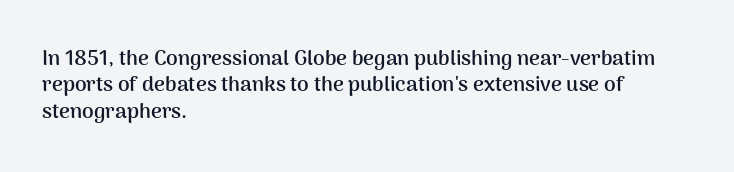
{"italic": "no", "bold": "yes", "underline": "no", "align": "left", "line_spacing": "normal", "line_spacing_ratio": 1.26, "letter_spacing": "normal", "letter_spacing_em": 0.0, "glyph_px": 21}
